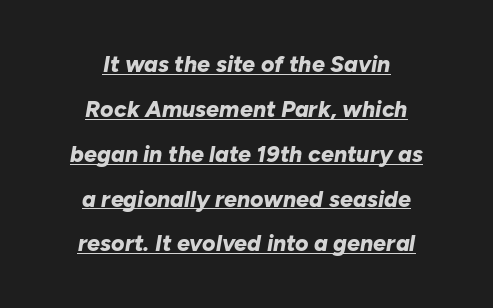
The image shows 23 px bold type, italic (leaning right); set centered, loose line spacing (1.95x), normal letter spacing, underlined.
